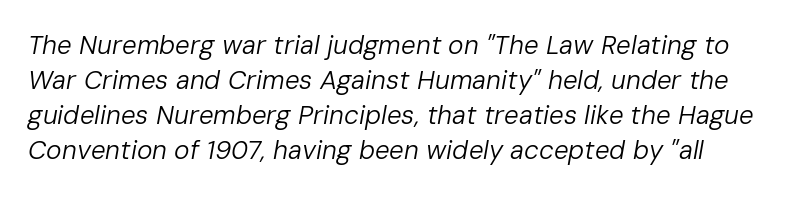
Q: Is the text bold? A: No.
Q: Is the text italic (slanted)? A: Yes, it leans right by about 10 degrees.
Q: Is the text underlined? A: No.
Q: Is the spacing between letters normal or unusually wide? A: Normal.
Q: Is the spacing between lines tight, normal or loose? A: Normal.
